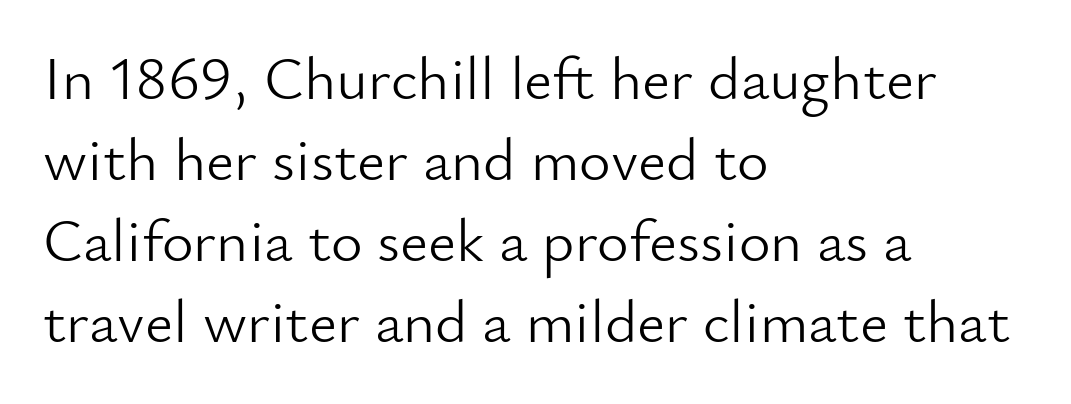
{"serif": "no", "italic": "no", "bold": "no", "weight": "light", "width": "normal", "stroke_contrast": "low", "x_height": "small", "monospaced": "no", "underline": "no", "align": "left", "line_spacing": "normal", "line_spacing_ratio": 1.33, "letter_spacing": "normal", "letter_spacing_em": 0.0, "glyph_px": 61}
